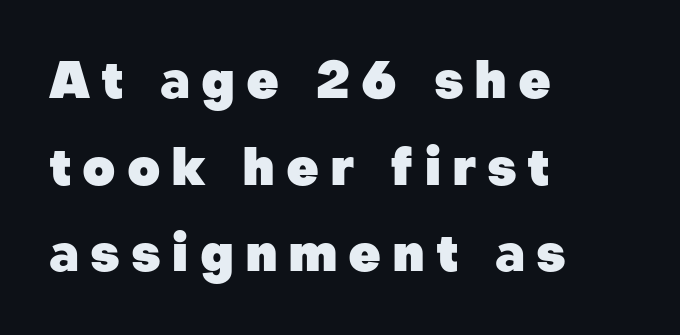
Someone cranked the tracking dial way up on this one. Spacing verdict: proportional, widths tailored to each character. Check under the words: just untouched page. Examine the stroke ends and you'll find no serifs. The ragged edge is on the right, which tells us the setting is flush left. Nope, not italic — everything's standing straight.
